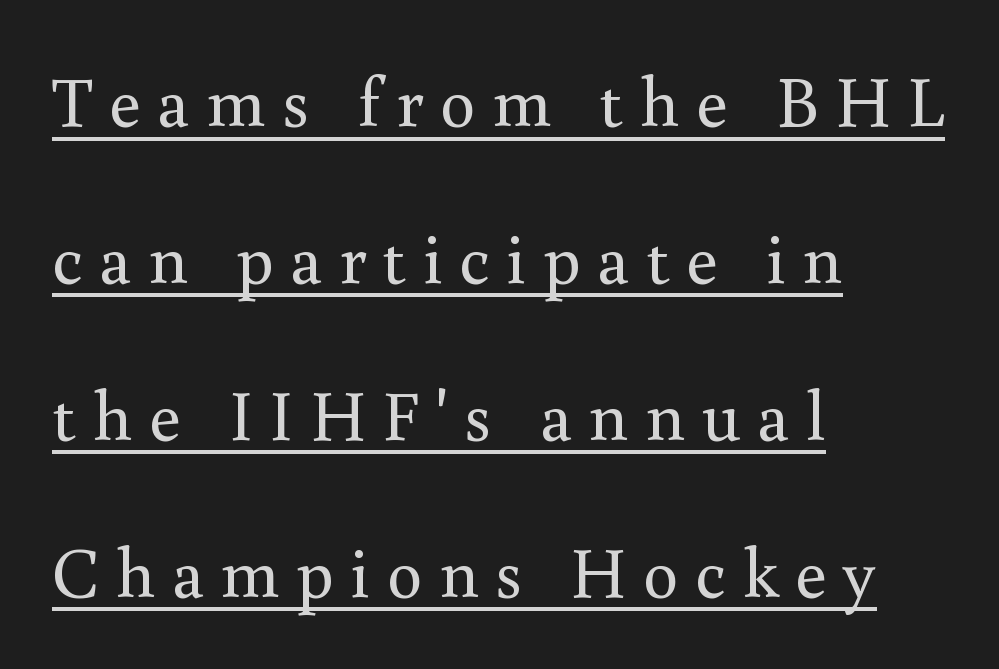
The image shows 71 px regular-weight serif type, upright; set left-aligned, loose line spacing (2.21x), unusually wide letter spacing (+0.23 em), underlined; a small x-height.
